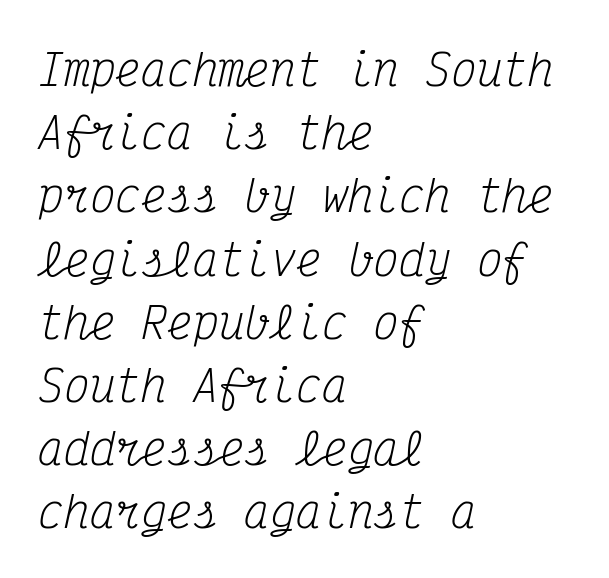
Between one letter and the next there's only the usual sliver of space. Visually the block forms a straight wall on the left and a jagged coastline on the right. Horizontal bands of white between lines are of average thickness. Unbolded letterforms with no extra heft. Check under the words: just untouched page.
